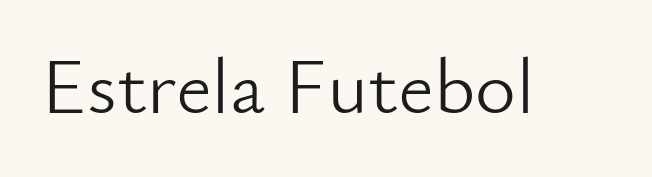
The image shows 79 px light sans-serif type, upright; set normal letter spacing, not underlined; low stroke contrast and a small x-height.
